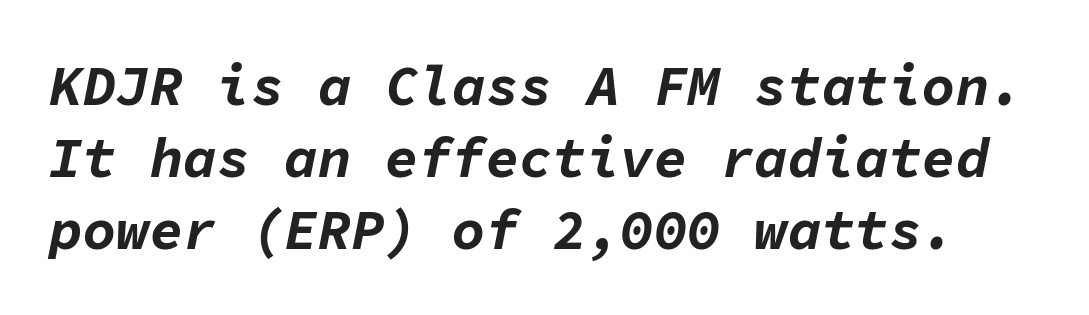
Typographic density is high because the face is bold. Bare-footed words on every line. Look at the tracking — it's just the regular setting, nothing added. The face used here has a pronounced slope to its letters. Baseline-to-baseline distance is the conventional proportion of letter height. Is this a fixed-width face? Yes — each glyph sits in an identical cell.
